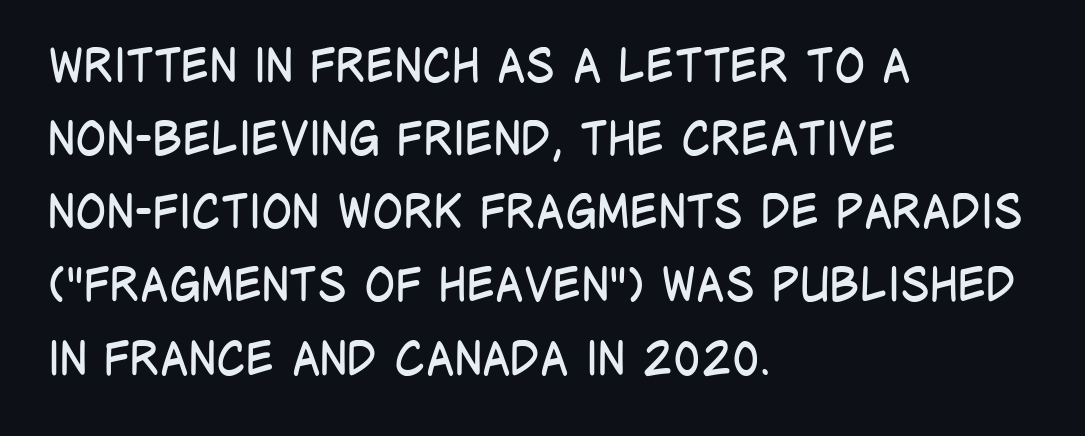
Designer's note — italics off, roman on. Proportional: the letters do not fall into vertical columns. Anything drawn beneath the words? Only blank space. These lines are composed in type without serifs.
